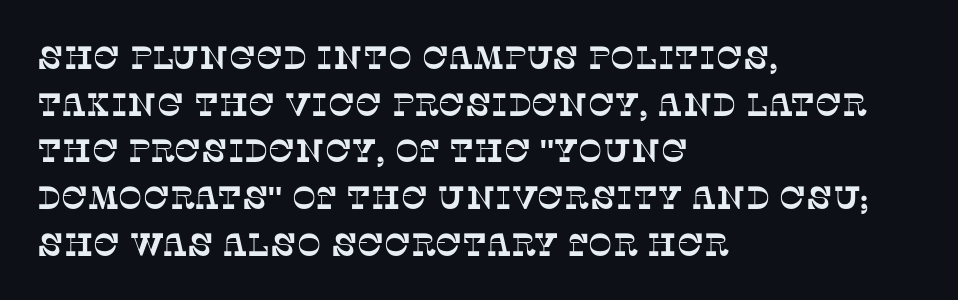
The image shows 32 px serif type; set left-aligned, normal line spacing (1.46x), normal letter spacing, not underlined; low stroke contrast and a large x-height.
